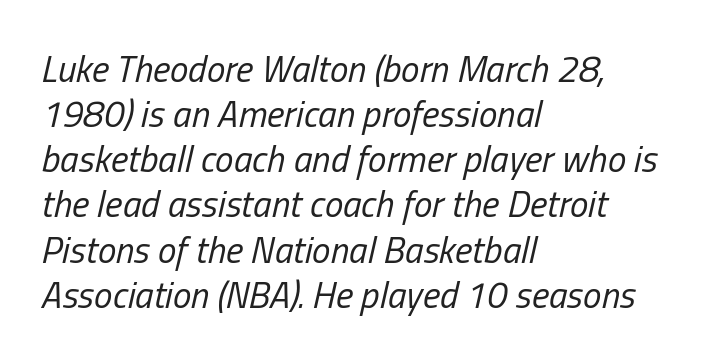
Compared with ordinary roman type, these characters are visibly tilted. Every row of glyphs begins at an identical x-position on the left. Looks like regular typesetting: each glyph gets only the width it needs. Counters stay open thanks to moderate or lighter strokes.
